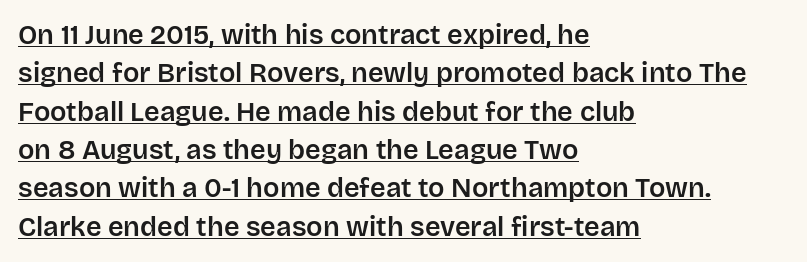
{"italic": "no", "underline": "yes", "align": "left", "line_spacing": "normal", "line_spacing_ratio": 1.42, "letter_spacing": "normal", "letter_spacing_em": 0.0, "glyph_px": 27}
